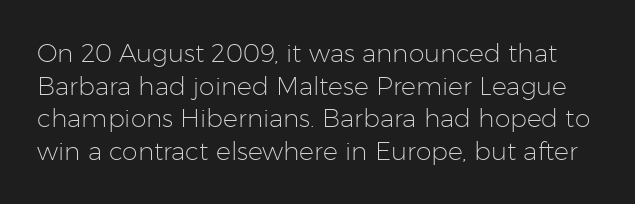
{"italic": "no", "bold": "no", "underline": "no", "line_spacing": "normal", "line_spacing_ratio": 1.31, "letter_spacing": "normal", "letter_spacing_em": 0.0, "glyph_px": 25}
